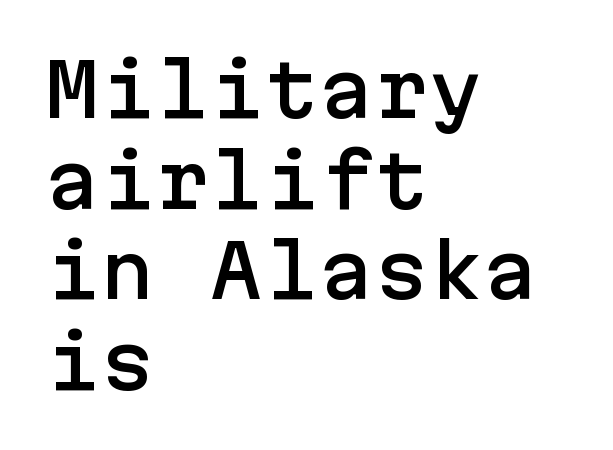
What kind of face is this? One without serifs — a sans. Inter-character spacing is left at the font's built-in metrics. The specimen omits any rule beneath the text block's lines. You can tell it's not italic because the verticals are truly vertical. Caption: multi-line text, flush left, ragged right.
